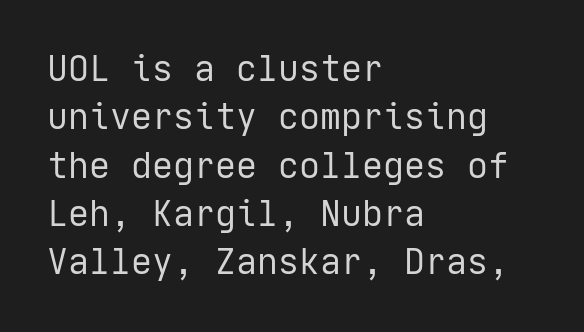
Q: Is the text bold? A: No.
Q: Is the text italic (slanted)? A: No, it is upright.
Q: Is the typeface a serif or a sans-serif typeface? A: Sans-serif.
Q: Is the text underlined? A: No.
Q: How is the paragraph aligned? A: Left-aligned.
Q: Is the spacing between letters normal or unusually wide? A: Normal.
Q: Is the spacing between lines tight, normal or loose? A: Normal.
Q: Width (condensed, normal, or wide)? A: Normal.
Q: Stroke contrast? A: Low.
Q: x-height? A: Medium.
